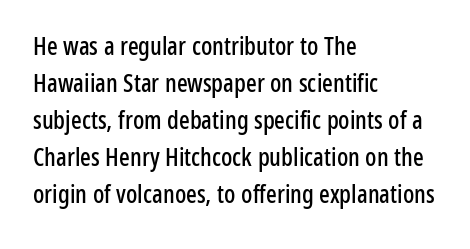
Q: Is the text italic (slanted)? A: No, it is upright.
Q: Is the text underlined? A: No.
Q: How is the paragraph aligned? A: Left-aligned.
Q: Is the spacing between letters normal or unusually wide? A: Normal.
Q: Is the spacing between lines tight, normal or loose? A: Normal.
